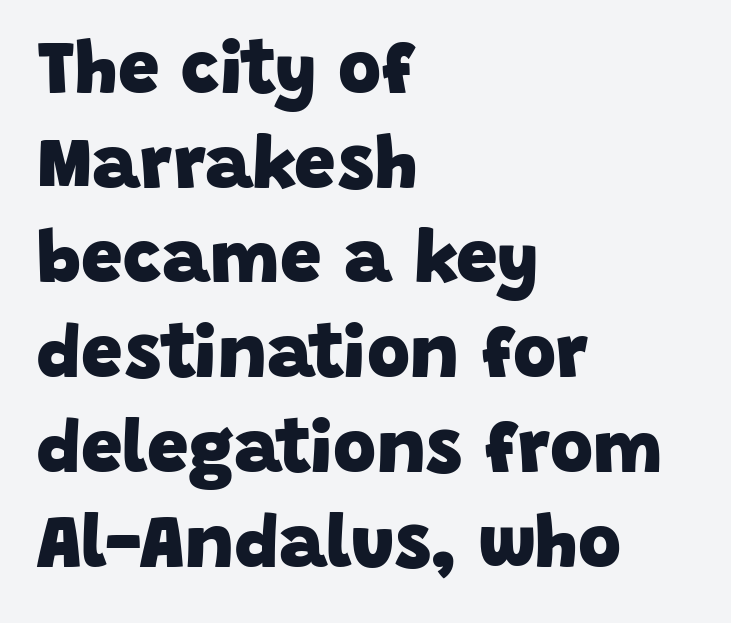
Q: Is the text bold? A: Yes.
Q: Is the typeface a serif or a sans-serif typeface? A: Sans-serif.
Q: Is the text underlined? A: No.
Q: How is the paragraph aligned? A: Left-aligned.
Q: Is the spacing between letters normal or unusually wide? A: Normal.
Q: Is the spacing between lines tight, normal or loose? A: Normal.
Q: Width (condensed, normal, or wide)? A: Normal.
Q: Stroke contrast? A: Low.
Q: x-height? A: Large.
Q: Monospaced? A: No.
